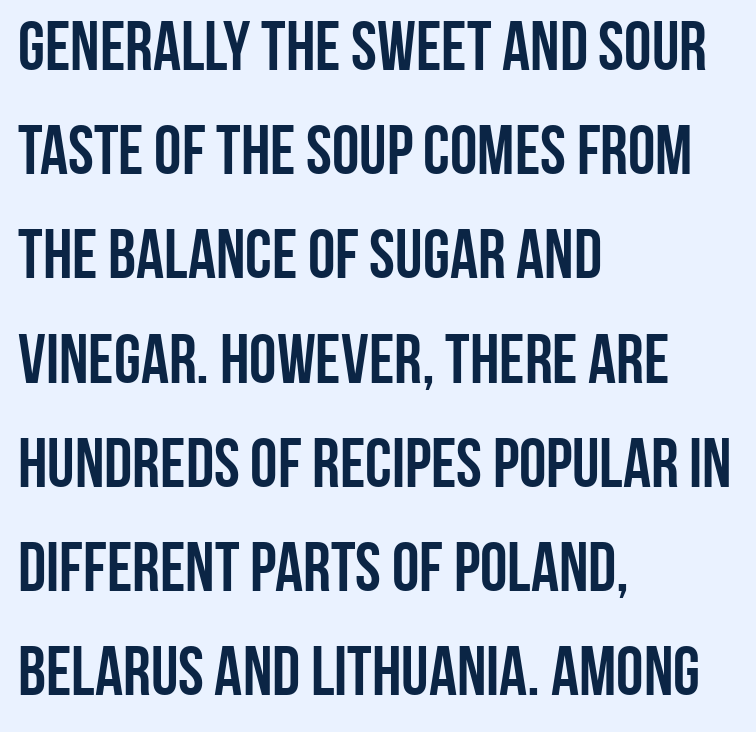
Q: Is the text bold? A: Yes.
Q: Is the text italic (slanted)? A: No, it is upright.
Q: Is the typeface a serif or a sans-serif typeface? A: Sans-serif.
Q: Is the text underlined? A: No.
Q: How is the paragraph aligned? A: Left-aligned.
Q: Is the spacing between letters normal or unusually wide? A: Normal.
Q: Is the spacing between lines tight, normal or loose? A: Normal.
Q: Width (condensed, normal, or wide)? A: Condensed.
Q: Stroke contrast? A: Low.
Q: x-height? A: Large.
Q: Monospaced? A: No.
